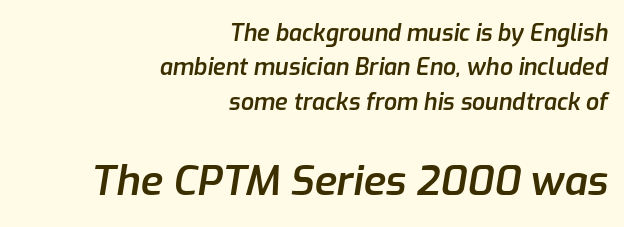
Q: Is the text bold? A: Semi-bold.
Q: Is the text italic (slanted)? A: Yes, it leans right by about 9 degrees.
Q: Is the text underlined? A: No.
Q: How is the paragraph aligned? A: Right-aligned.
Q: Is the spacing between letters normal or unusually wide? A: Normal.
Q: Is the spacing between lines tight, normal or loose? A: Normal.
Q: Which block of text is set in a larger size, the first (top) or the second (bottom)? A: The second (bottom) one.
Q: Width (condensed, normal, or wide)? A: Normal.
Q: Stroke contrast? A: Low.
Q: x-height? A: Medium.
Q: Monospaced? A: No.
